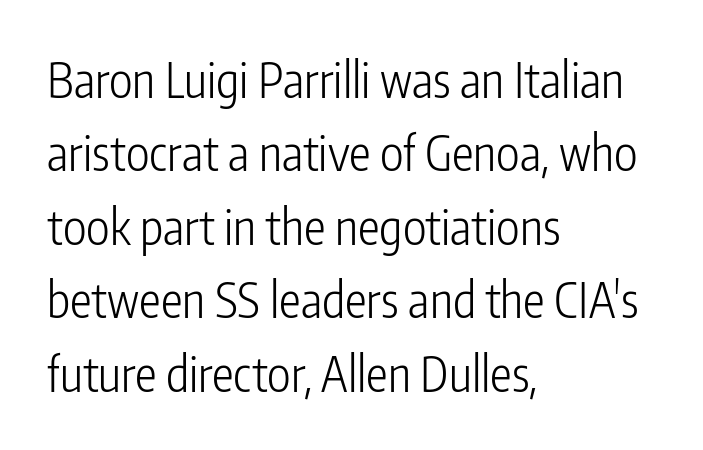
The image shows 49 px light, condensed sans-serif type, upright; set left-aligned, normal line spacing (1.5x), normal letter spacing, not underlined; low stroke contrast and a medium x-height.
